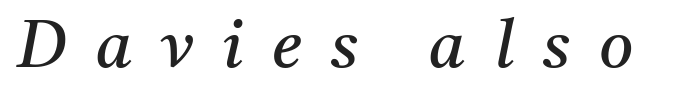
The image shows 66 px regular-weight serif type, italic (leaning right); set unusually wide letter spacing (+0.44 em), not underlined; medium stroke contrast and a medium x-height.
